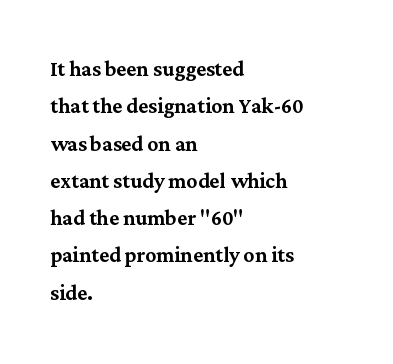
Q: Is the text italic (slanted)? A: No, it is upright.
Q: Is the text underlined? A: No.
Q: How is the paragraph aligned? A: Left-aligned.
Q: Is the spacing between letters normal or unusually wide? A: Normal.
Q: Is the spacing between lines tight, normal or loose? A: Normal.
